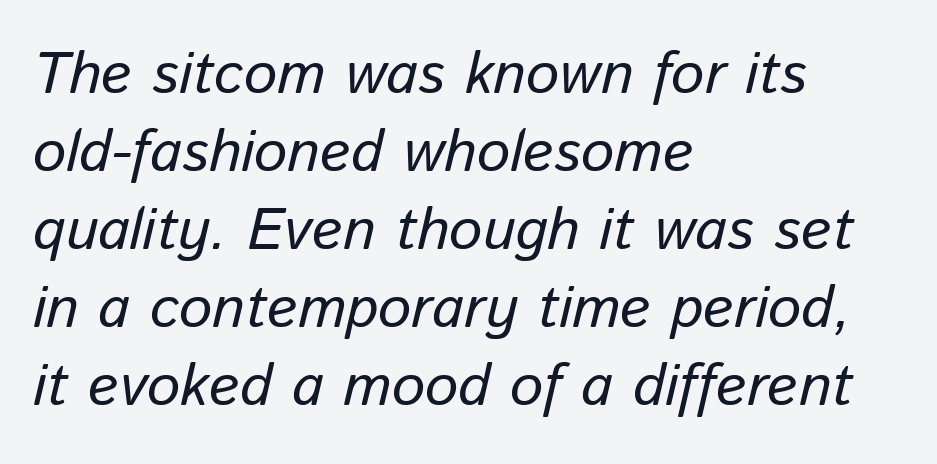
These lines were composed using italics. Character widths vary here, with narrow letters taking less room than wide ones. Does the leading feel generous? No, just average. Inter-character spacing is left at the font's built-in metrics. Each line starts at the same left margin while the right side varies.
